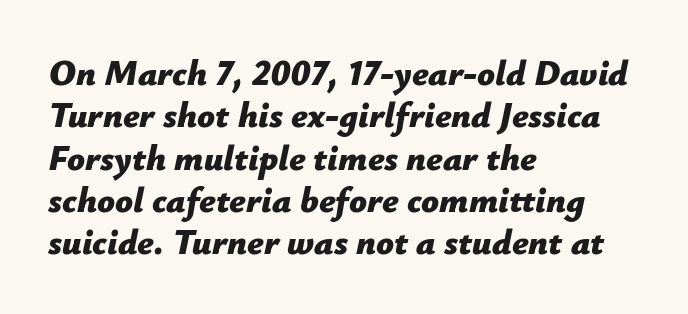
{"italic": "yes", "lean": "right", "slant_degrees": 12, "bold": "yes", "weight": "bold", "width": "normal", "stroke_contrast": "low", "x_height": "medium", "monospaced": "no", "underline": "no", "align": "left", "line_spacing_ratio": 1.21, "letter_spacing": "normal", "letter_spacing_em": 0.0, "glyph_px": 35}
